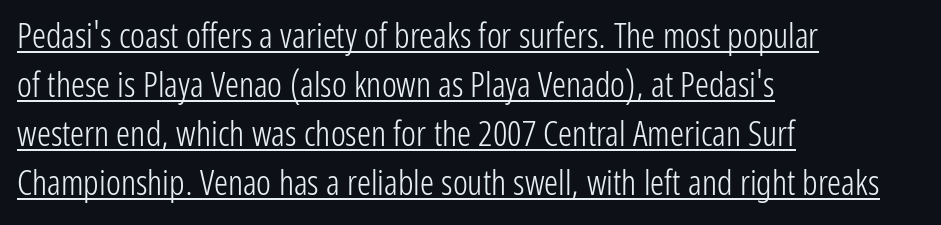
The image shows 35 px light, condensed sans-serif type, upright; set left-aligned, normal line spacing (1.4x), normal letter spacing, underlined; low stroke contrast and a medium x-height.
